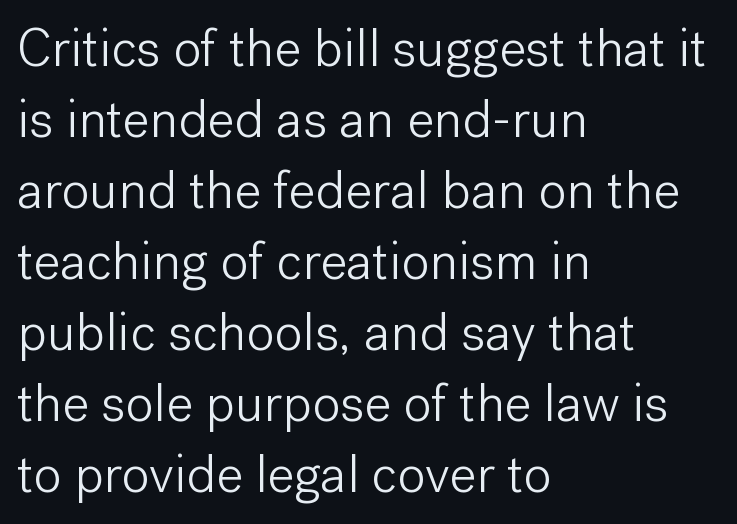
The image shows 53 px light sans-serif type, upright; set left-aligned, normal line spacing (1.34x), normal letter spacing, not underlined; low stroke contrast and a medium x-height.
